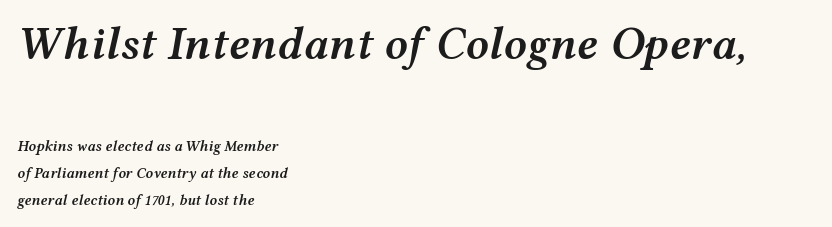
{"italic": "yes", "lean": "right", "slant_degrees": 12, "bold": "semi", "weight": "semibold", "width": "wide", "stroke_contrast": "medium", "x_height": "medium", "monospaced": "no", "underline": "no", "align": "left", "line_spacing_ratio": 1.81, "letter_spacing": "normal", "letter_spacing_em": 0.0, "larger_block": "first", "size_ratio": 3.07, "glyph_px": 46}
